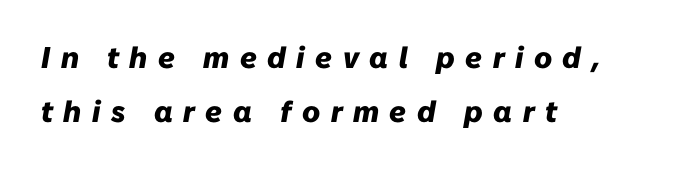
The image shows 30 px heavy type, italic (leaning right); set left-aligned, line spacing 1.8x, unusually wide letter spacing (+0.35 em), not underlined; low stroke contrast and a medium x-height.
